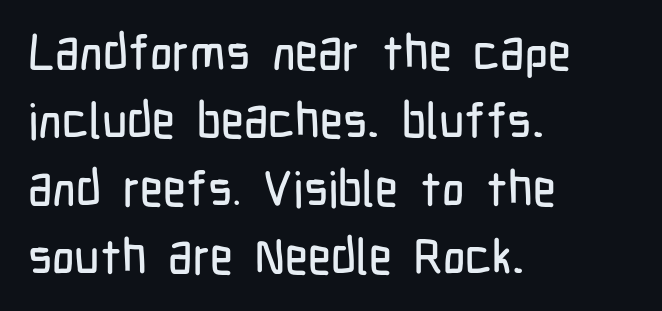
The image shows 49 px condensed sans-serif type, upright; set left-aligned, normal line spacing (1.39x), normal letter spacing, not underlined; low stroke contrast and a medium x-height.
